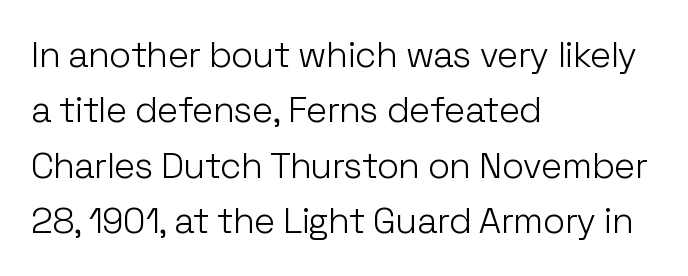
The image shows 36 px light sans-serif type, upright; set left-aligned, normal line spacing (1.54x), normal letter spacing, not underlined; low stroke contrast and a medium x-height.
